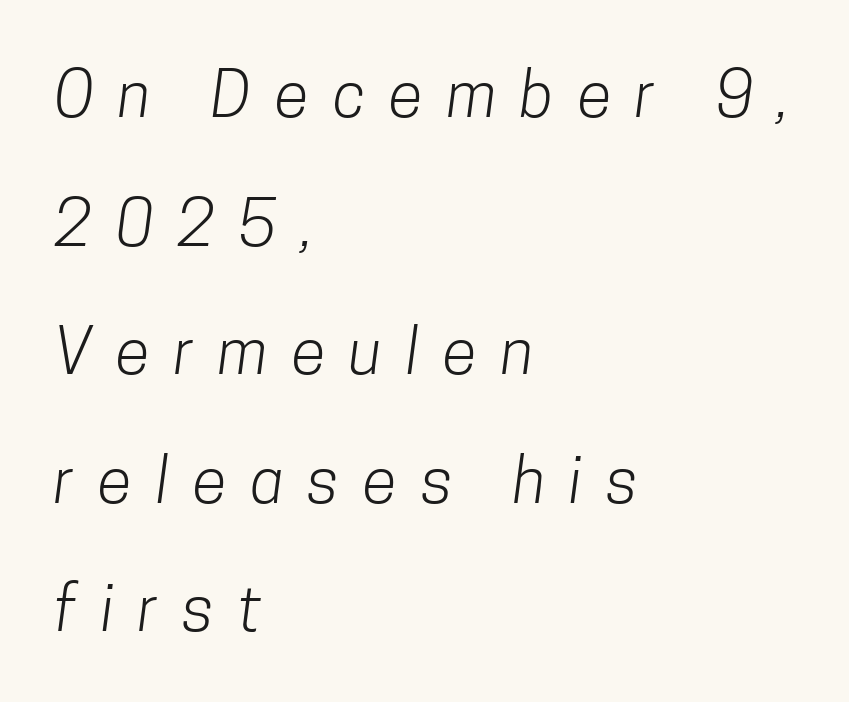
{"serif": "no", "bold": "no", "weight": "light", "width": "condensed", "stroke_contrast": "low", "x_height": "medium", "monospaced": "no", "underline": "no", "align": "left", "line_spacing": "loose", "line_spacing_ratio": 2.04, "letter_spacing": "wide", "letter_spacing_em": 0.38, "glyph_px": 63}
